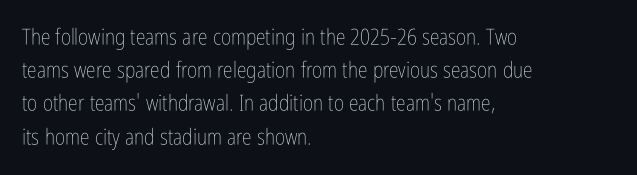
The image shows 22 px text type, upright; set left-aligned, normal line spacing (1.51x), normal letter spacing, not underlined.
